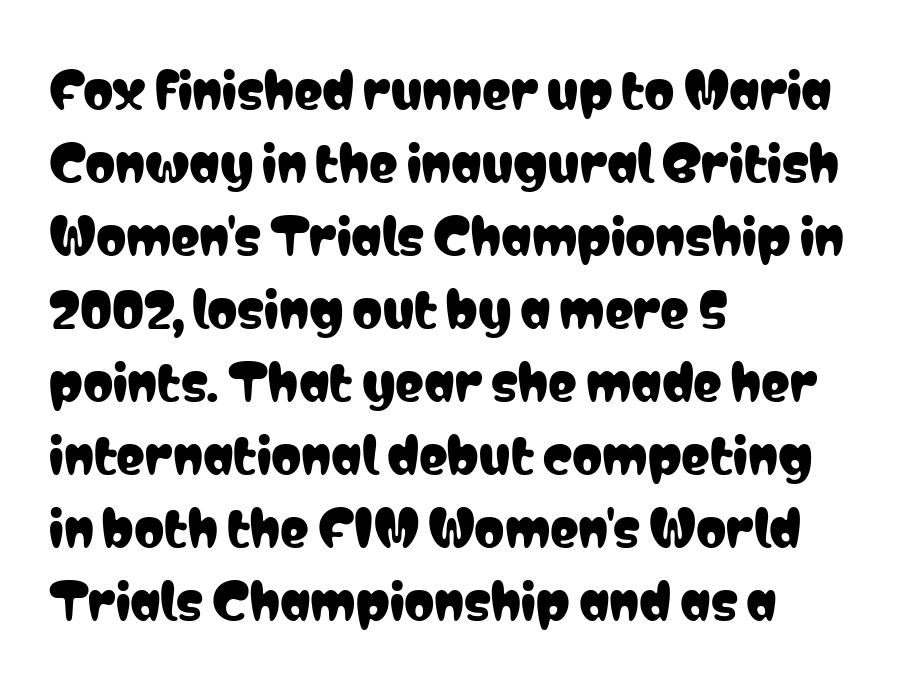
The image shows 48 px condensed sans-serif type, upright; set left-aligned, normal line spacing (1.52x), normal letter spacing, not underlined; low stroke contrast and a medium x-height.
